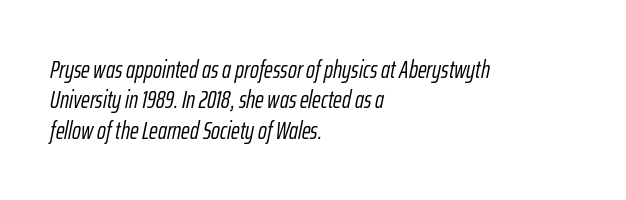
{"italic": "yes", "lean": "right", "slant_degrees": 12, "bold": "no", "underline": "no", "align": "left", "line_spacing": "normal", "line_spacing_ratio": 1.27, "letter_spacing": "normal", "letter_spacing_em": 0.0, "glyph_px": 24}
